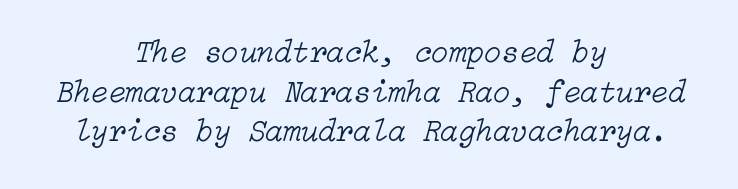
The image shows 32 px light type, italic (leaning right); set centered, line spacing 1.24x, normal letter spacing, not underlined; low stroke contrast and a medium x-height.
